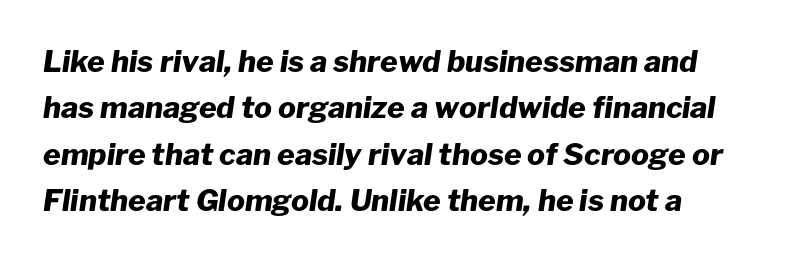
Q: Is the text bold? A: Yes.
Q: Is the text italic (slanted)? A: Yes, it leans right by about 8 degrees.
Q: Is the text underlined? A: No.
Q: Is the spacing between letters normal or unusually wide? A: Normal.
Q: Is the spacing between lines tight, normal or loose? A: Normal.
Q: Width (condensed, normal, or wide)? A: Normal.
Q: Stroke contrast? A: Low.
Q: x-height? A: Medium.
Q: Monospaced? A: No.
